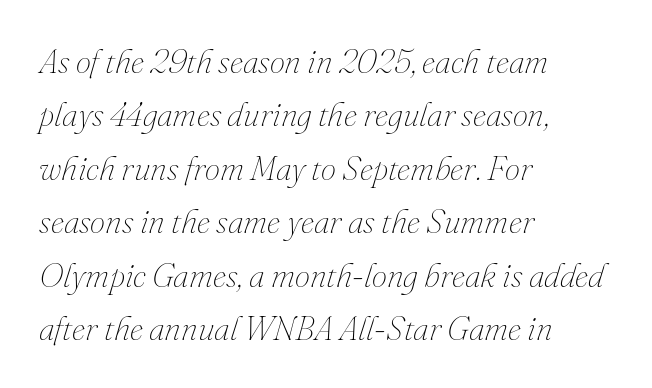
Q: Is the text bold? A: No.
Q: Is the text italic (slanted)? A: Yes, it leans right by about 16 degrees.
Q: Is the text underlined? A: No.
Q: How is the paragraph aligned? A: Left-aligned.
Q: Is the spacing between letters normal or unusually wide? A: Normal.
Q: Is the spacing between lines tight, normal or loose? A: Normal.
Q: Width (condensed, normal, or wide)? A: Normal.
Q: Stroke contrast? A: Medium.
Q: x-height? A: Small.
Q: Monospaced? A: No.
